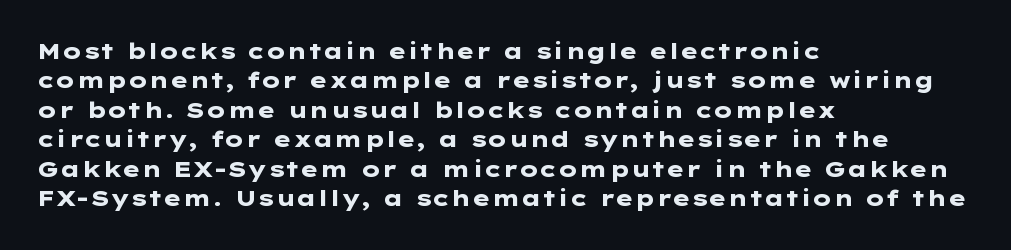
{"italic": "no", "bold": "yes", "underline": "no", "align": "left", "line_spacing": "normal", "line_spacing_ratio": 1.34, "letter_spacing": "normal", "letter_spacing_em": 0.0, "glyph_px": 22}
